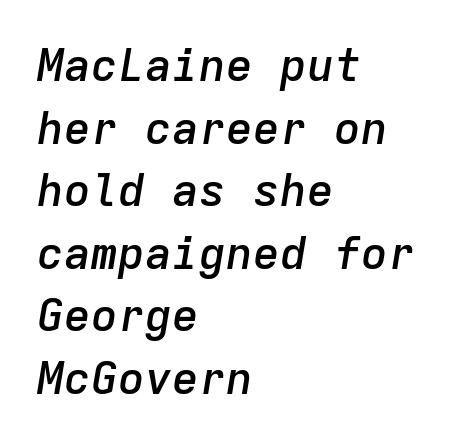
{"italic": "yes", "lean": "right", "slant_degrees": 9, "bold": "semi", "weight": "semibold", "width": "normal", "stroke_contrast": "low", "x_height": "medium", "monospaced": "yes", "underline": "no", "align": "left", "line_spacing": "normal", "line_spacing_ratio": 1.39, "letter_spacing": "normal", "letter_spacing_em": 0.0, "glyph_px": 45}
